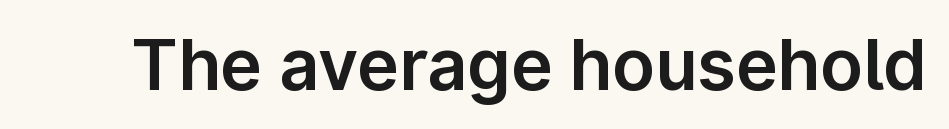
Q: Is the text italic (slanted)? A: No, it is upright.
Q: Is the typeface a serif or a sans-serif typeface? A: Sans-serif.
Q: Is the text underlined? A: No.
Q: Is the spacing between letters normal or unusually wide? A: Normal.
Q: Width (condensed, normal, or wide)? A: Normal.
Q: Stroke contrast? A: Low.
Q: x-height? A: Medium.
Q: Monospaced? A: No.
